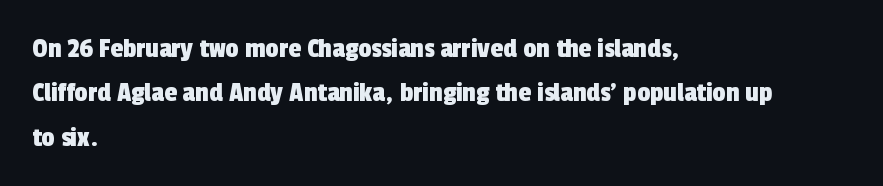
The lines in this sample share a left origin and differ only in where they stop. The line-height multiplier appears to be the usual default. Students, note that the glyphs here touch the page at normal intervals. Stroke terminals: plain, sans-serif.
